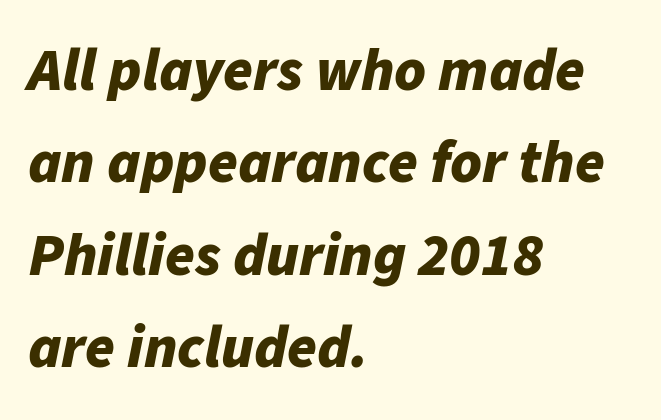
The image shows 60 px bold type, italic (leaning right); set left-aligned, normal line spacing (1.54x), normal letter spacing, not underlined; low stroke contrast and a medium x-height.
